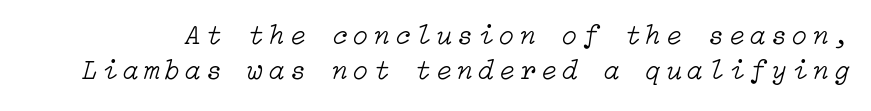
{"italic": "yes", "lean": "right", "slant_degrees": 15, "bold": "no", "weight": "light", "width": "normal", "stroke_contrast": "low", "x_height": "medium", "underline": "no", "line_spacing": "normal", "line_spacing_ratio": 1.26, "letter_spacing": "wide", "letter_spacing_em": 0.2, "glyph_px": 28}
